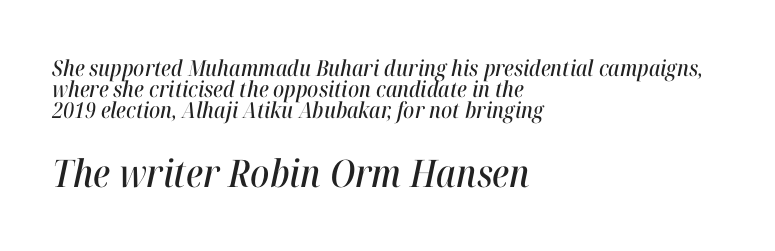
Q: Is the text italic (slanted)? A: Yes, it leans right by about 12 degrees.
Q: Is the text underlined? A: No.
Q: How is the paragraph aligned? A: Left-aligned.
Q: Is the spacing between letters normal or unusually wide? A: Normal.
Q: Is the spacing between lines tight, normal or loose? A: Tight.
Q: Which block of text is set in a larger size, the first (top) or the second (bottom)? A: The second (bottom) one.
Q: Width (condensed, normal, or wide)? A: Condensed.
Q: Stroke contrast? A: High.
Q: x-height? A: Medium.
Q: Monospaced? A: No.
